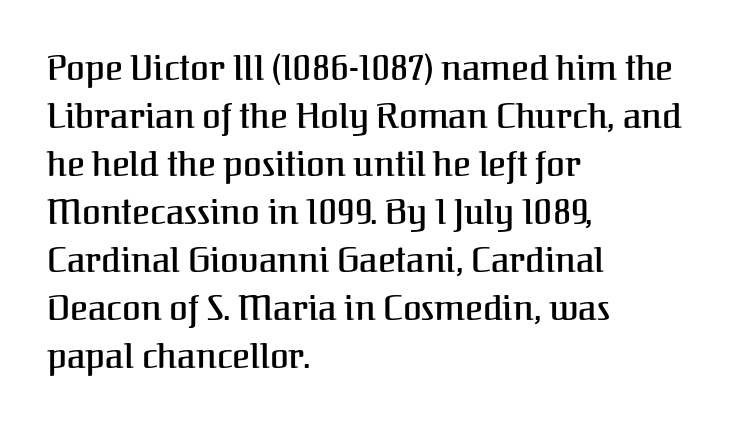
Students, observe: this is what conventionally led text looks like. Line beginnings align vertically; line endings do not. Regarding serifs, this sample has them. Unlike italic type, these characters show no tilt at all. This sample uses plain, unmodified letter spacing.
